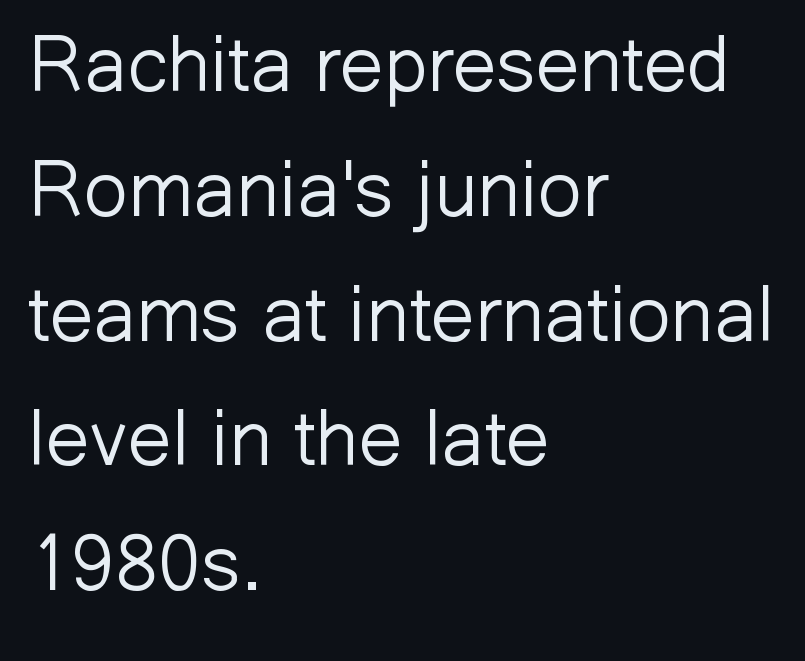
Q: Is the text bold? A: No.
Q: Is the text italic (slanted)? A: No, it is upright.
Q: Is the typeface a serif or a sans-serif typeface? A: Sans-serif.
Q: Is the text underlined? A: No.
Q: How is the paragraph aligned? A: Left-aligned.
Q: Is the spacing between letters normal or unusually wide? A: Normal.
Q: Is the spacing between lines tight, normal or loose? A: Normal.
Q: Width (condensed, normal, or wide)? A: Normal.
Q: Stroke contrast? A: Low.
Q: x-height? A: Medium.
Q: Monospaced? A: No.
